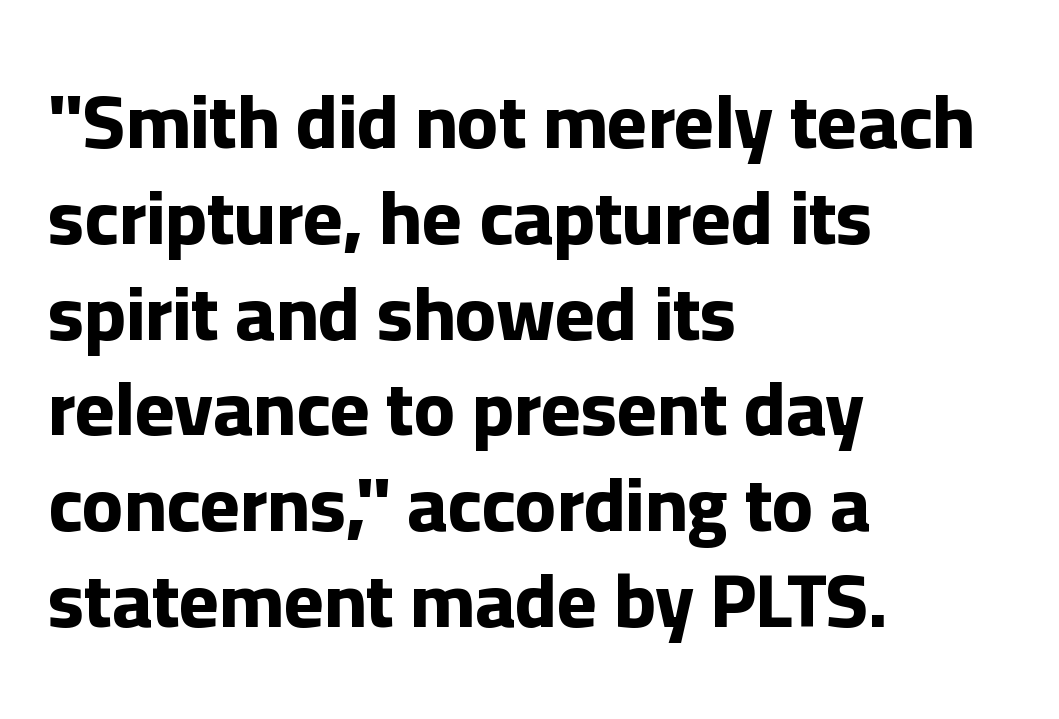
{"serif": "no", "italic": "no", "bold": "yes", "weight": "bold", "width": "normal", "stroke_contrast": "low", "x_height": "medium", "monospaced": "no", "underline": "no", "align": "left", "line_spacing": "normal", "line_spacing_ratio": 1.26, "letter_spacing": "normal", "letter_spacing_em": 0.0, "glyph_px": 76}
